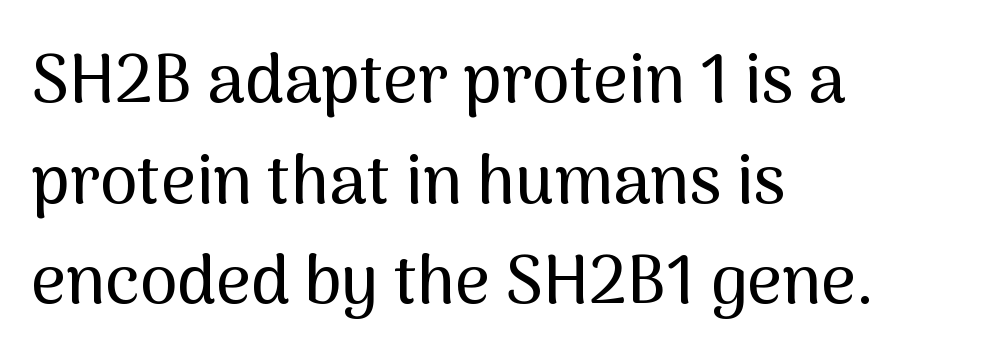
Q: Is the text italic (slanted)? A: No, it is upright.
Q: Is the typeface a serif or a sans-serif typeface? A: Sans-serif.
Q: Is the text underlined? A: No.
Q: How is the paragraph aligned? A: Left-aligned.
Q: Is the spacing between letters normal or unusually wide? A: Normal.
Q: Is the spacing between lines tight, normal or loose? A: Normal.
Q: Width (condensed, normal, or wide)? A: Normal.
Q: Stroke contrast? A: Medium.
Q: x-height? A: Medium.
Q: Monospaced? A: No.
